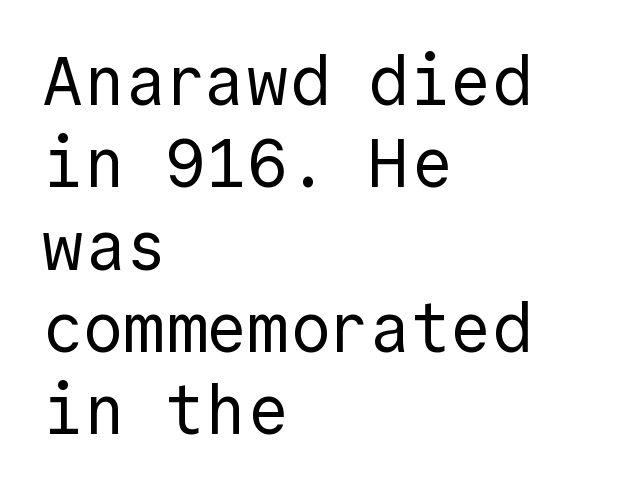
The image shows 68 px regular-weight sans-serif type, upright, monospaced; set left-aligned, line spacing 1.21x, normal letter spacing, not underlined; a medium x-height.
